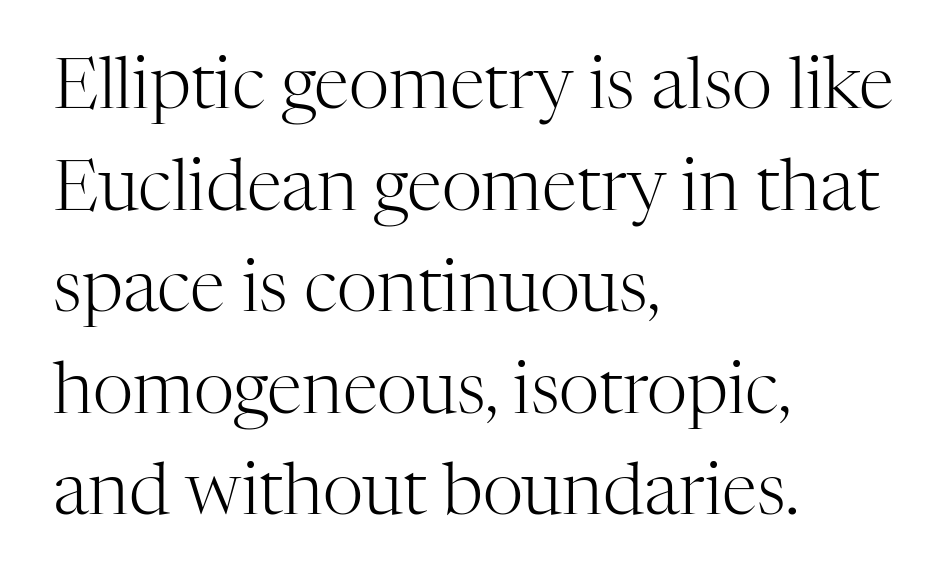
{"serif": "yes", "italic": "no", "bold": "no", "weight": "light", "width": "normal", "stroke_contrast": "high", "x_height": "medium", "monospaced": "no", "underline": "no", "align": "left", "line_spacing": "normal", "line_spacing_ratio": 1.43, "letter_spacing": "normal", "letter_spacing_em": 0.0, "glyph_px": 71}
